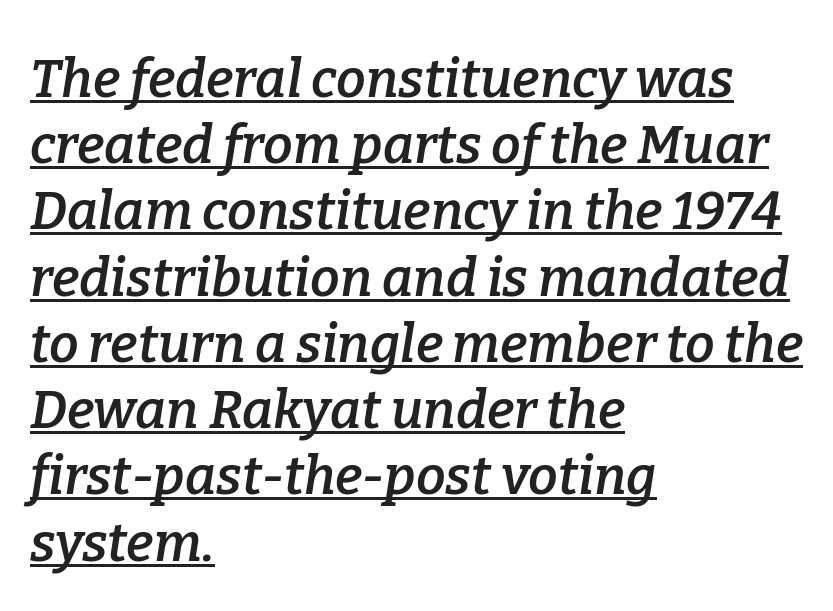
This is underlined copy, the kind a proofreader might mark for attention. Does the leading feel generous? No, just average. Caption: standard tracking, unaltered. The paragraph shown leans on its left margin. Is this a sans? No — the strokes have serifs.
